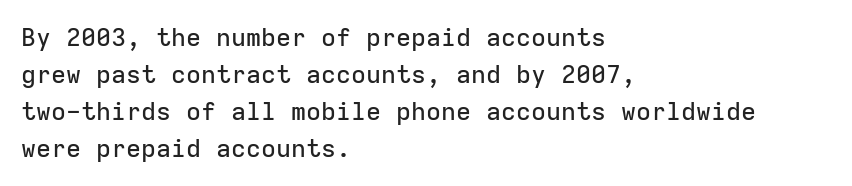
{"italic": "no", "underline": "no", "align": "left", "line_spacing": "normal", "line_spacing_ratio": 1.48, "letter_spacing": "normal", "letter_spacing_em": 0.0, "glyph_px": 25}
